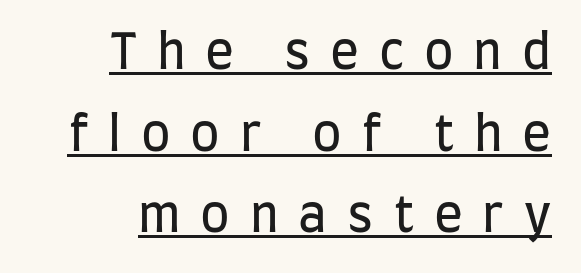
The image shows 48 px regular-weight, condensed sans-serif type, upright; set right-aligned, normal line spacing (1.7x), unusually wide letter spacing (+0.41 em), underlined; low stroke contrast and a large x-height.
